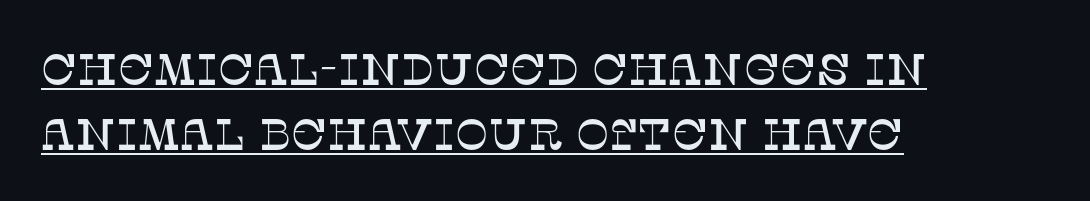
Quick note: underline on. The designer went with a serif here, giving each stem small feet. Short and long lines alike share a common starting point at left. The letters advance in unequal steps, a hallmark of proportional type.
